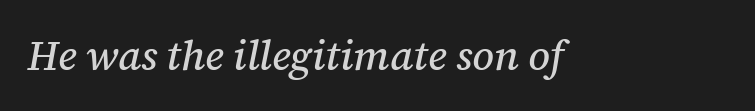
{"serif": "yes", "italic": "yes", "lean": "right", "slant_degrees": 12, "width": "normal", "stroke_contrast": "medium", "x_height": "medium", "monospaced": "no", "underline": "no", "letter_spacing": "normal", "letter_spacing_em": 0.0, "glyph_px": 41}
